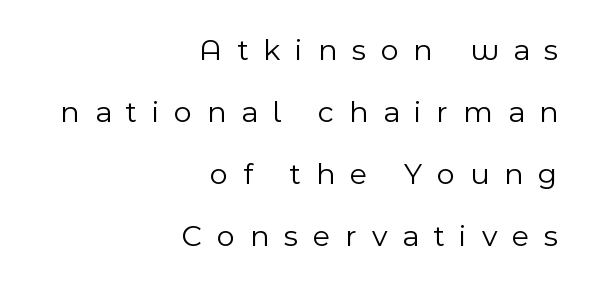
{"serif": "no", "italic": "no", "bold": "no", "weight": "light", "width": "normal", "x_height": "medium", "monospaced": "no", "underline": "no", "align": "right", "line_spacing": "loose", "line_spacing_ratio": 2.0, "letter_spacing": "wide", "letter_spacing_em": 0.48, "glyph_px": 31}
